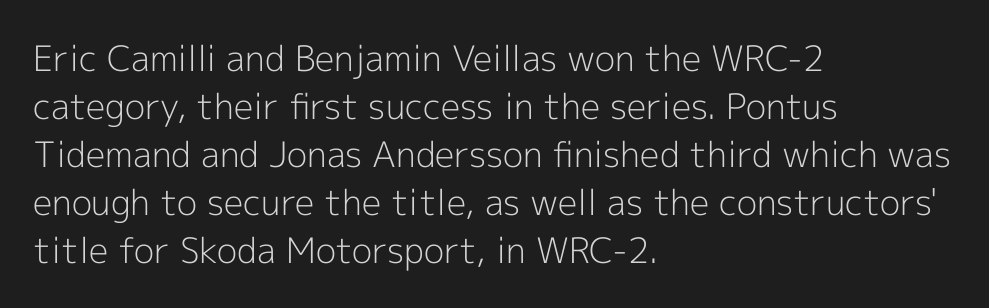
The image shows 35 px light sans-serif type, upright; set left-aligned, normal line spacing (1.37x), normal letter spacing, not underlined; a medium x-height.
